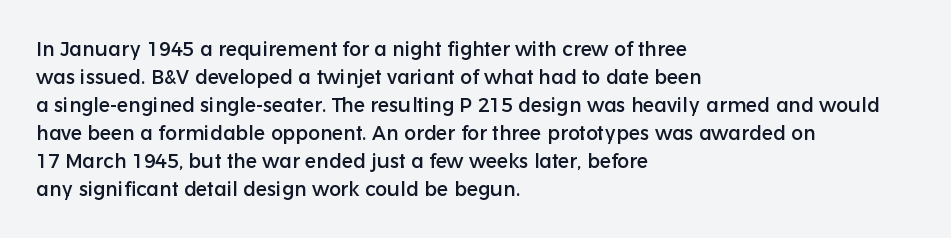
Q: Is the text italic (slanted)? A: No, it is upright.
Q: Is the text underlined? A: No.
Q: How is the paragraph aligned? A: Left-aligned.
Q: Is the spacing between letters normal or unusually wide? A: Normal.
Q: Is the spacing between lines tight, normal or loose? A: Normal.
